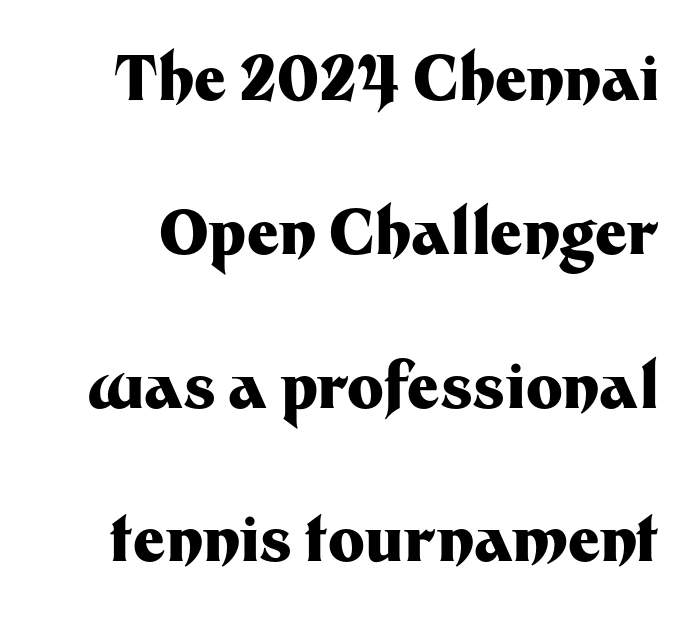
Q: Is the text bold? A: Yes.
Q: Is the text italic (slanted)? A: No, it is upright.
Q: Is the typeface a serif or a sans-serif typeface? A: Sans-serif.
Q: Is the text underlined? A: No.
Q: Is the spacing between letters normal or unusually wide? A: Normal.
Q: Is the spacing between lines tight, normal or loose? A: Loose.
Q: Width (condensed, normal, or wide)? A: Normal.
Q: Stroke contrast? A: Medium.
Q: x-height? A: Medium.
Q: Monospaced? A: No.
